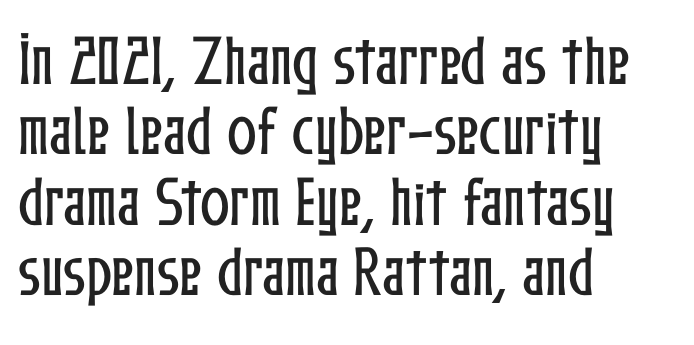
Q: Is the text italic (slanted)? A: No, it is upright.
Q: Is the text underlined? A: No.
Q: How is the paragraph aligned? A: Left-aligned.
Q: Is the spacing between letters normal or unusually wide? A: Normal.
Q: Is the spacing between lines tight, normal or loose? A: Normal.
Q: Width (condensed, normal, or wide)? A: Condensed.
Q: Stroke contrast? A: Low.
Q: x-height? A: Medium.
Q: Monospaced? A: No.
